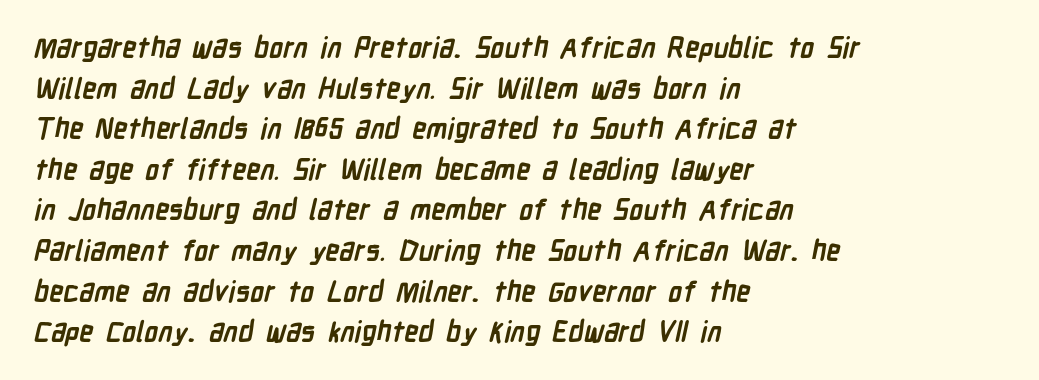
Line spacing here is normal. A student would call this left alignment; a typographer would say flush left, rag right. Type without underlining. The face used here has the dense, thick strokes of a bold.
